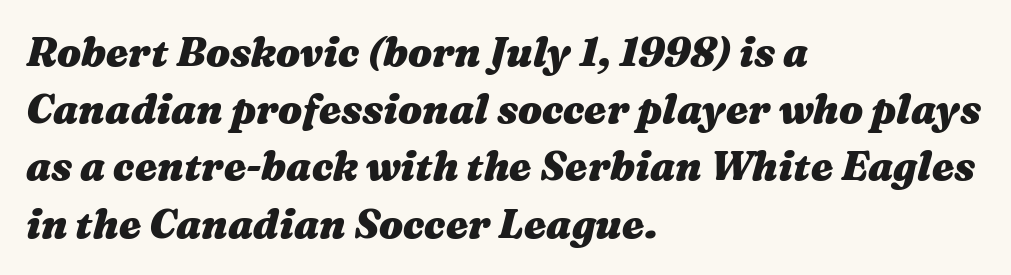
{"italic": "yes", "lean": "right", "slant_degrees": 16, "bold": "yes", "weight": "heavy", "width": "wide", "stroke_contrast": "medium", "x_height": "medium", "monospaced": "no", "underline": "no", "align": "left", "line_spacing": "normal", "line_spacing_ratio": 1.43, "letter_spacing": "normal", "letter_spacing_em": 0.0, "glyph_px": 40}
